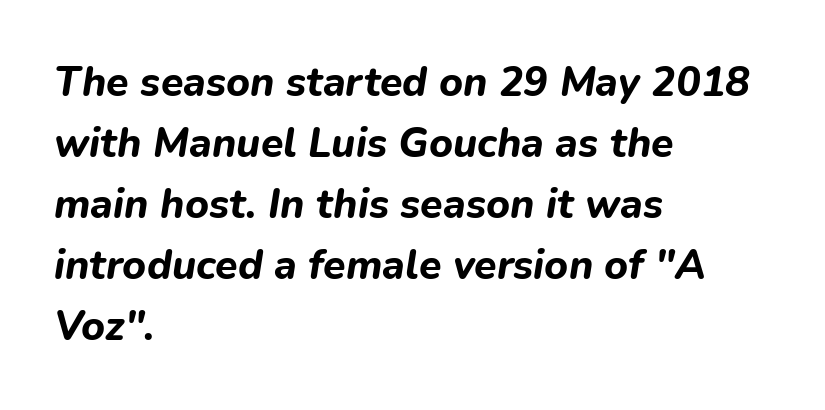
{"italic": "yes", "lean": "right", "slant_degrees": 9, "bold": "yes", "weight": "bold", "width": "normal", "stroke_contrast": "low", "x_height": "medium", "monospaced": "no", "underline": "no", "align": "left", "line_spacing": "normal", "line_spacing_ratio": 1.49, "letter_spacing": "normal", "letter_spacing_em": 0.0, "glyph_px": 41}
